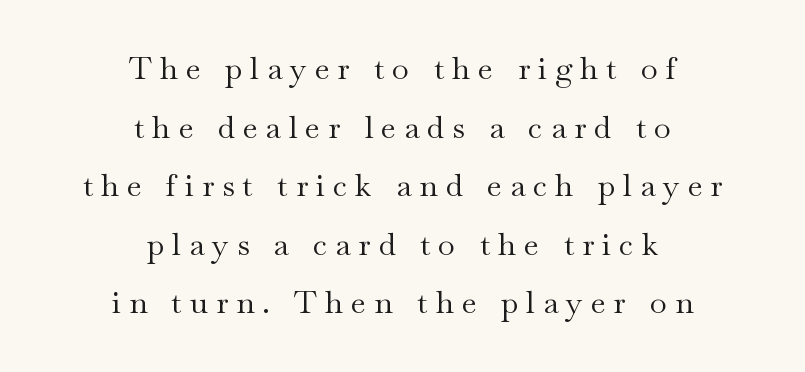
The image shows 31 px regular-weight, wide serif type, upright; set centered, line spacing 1.89x, unusually wide letter spacing (+0.26 em), not underlined; medium stroke contrast and a small x-height.
